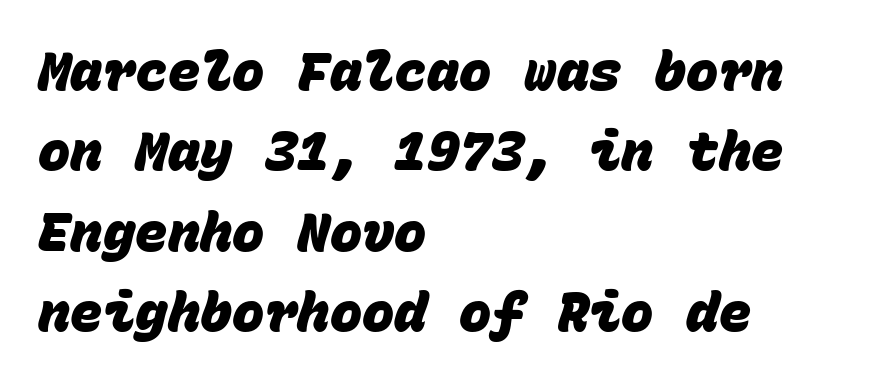
The image shows 54 px heavy sans-serif type, monospaced; set left-aligned, normal line spacing (1.49x), normal letter spacing, not underlined; low stroke contrast and a large x-height.
